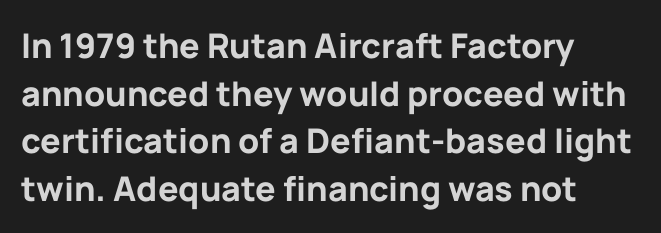
Spacing verdict: proportional, widths tailored to each character. Spacing between characters is what you'd get straight out of the box. Plenty of ink on the page — the face is bold. The typeface chosen for these lines omits serifs. The rows are spaced the way most documents space them. The rag falls on the right side of this text block.
